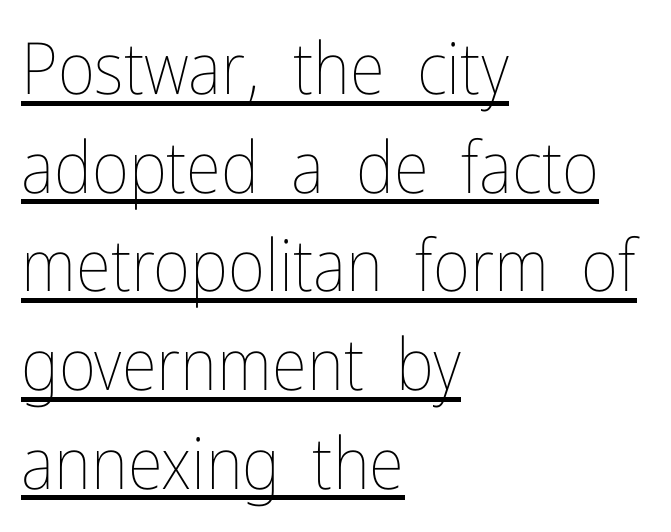
All the whitespace from short lines collects on the right. Is this a heavy cut? Hardly; it is regular or lighter. Proportional: the letters do not fall into vertical columns. Interline gaps are of average width in this sample.
